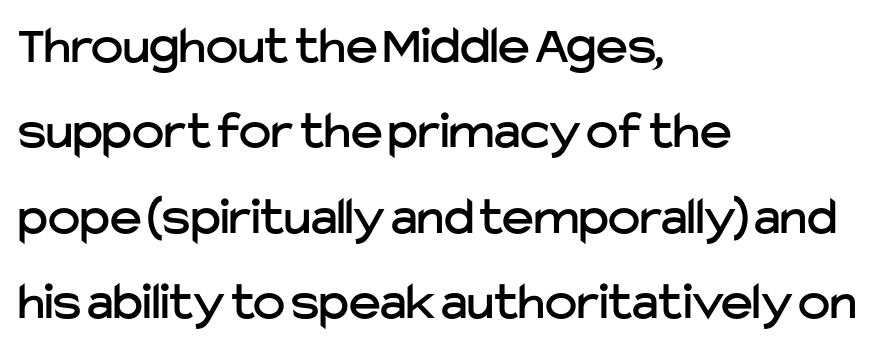
Q: Is the text italic (slanted)? A: No, it is upright.
Q: Is the typeface a serif or a sans-serif typeface? A: Sans-serif.
Q: Is the text underlined? A: No.
Q: How is the paragraph aligned? A: Left-aligned.
Q: Is the spacing between letters normal or unusually wide? A: Normal.
Q: Is the spacing between lines tight, normal or loose? A: Normal.
Q: Width (condensed, normal, or wide)? A: Normal.
Q: Stroke contrast? A: Low.
Q: x-height? A: Medium.
Q: Monospaced? A: No.
